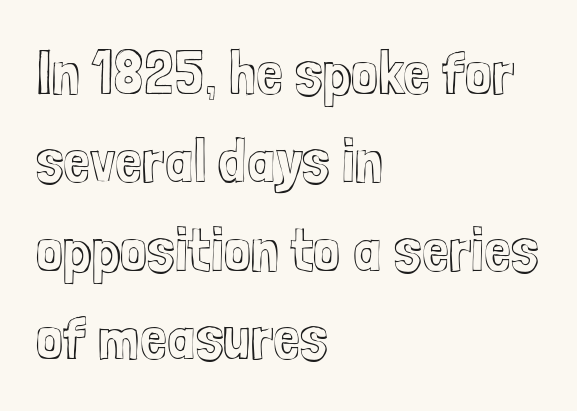
Q: Is the text italic (slanted)? A: No, it is upright.
Q: Is the text underlined? A: No.
Q: How is the paragraph aligned? A: Left-aligned.
Q: Is the spacing between letters normal or unusually wide? A: Normal.
Q: Is the spacing between lines tight, normal or loose? A: Normal.
Q: Width (condensed, normal, or wide)? A: Condensed.
Q: x-height? A: Medium.
Q: Monospaced? A: No.
